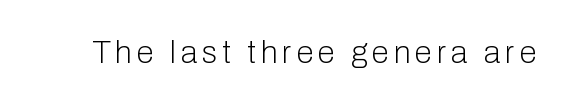
Q: Is the text bold? A: No.
Q: Is the text italic (slanted)? A: No, it is upright.
Q: Is the typeface a serif or a sans-serif typeface? A: Sans-serif.
Q: Is the text underlined? A: No.
Q: Width (condensed, normal, or wide)? A: Normal.
Q: Stroke contrast? A: Low.
Q: x-height? A: Medium.
Q: Monospaced? A: No.
